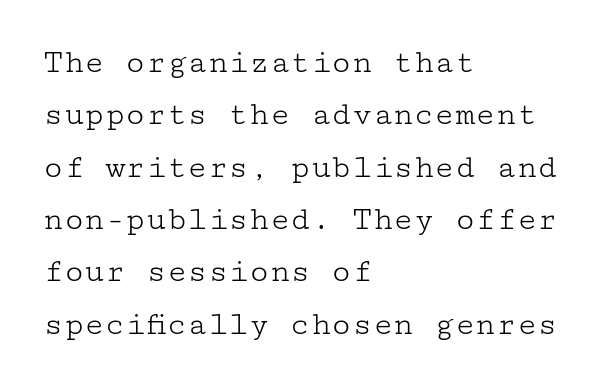
{"serif": "yes", "italic": "no", "bold": "no", "weight": "light", "width": "wide", "stroke_contrast": "low", "x_height": "medium", "underline": "no", "align": "left", "line_spacing": "normal", "line_spacing_ratio": 1.54, "letter_spacing": "normal", "letter_spacing_em": 0.0, "glyph_px": 34}
